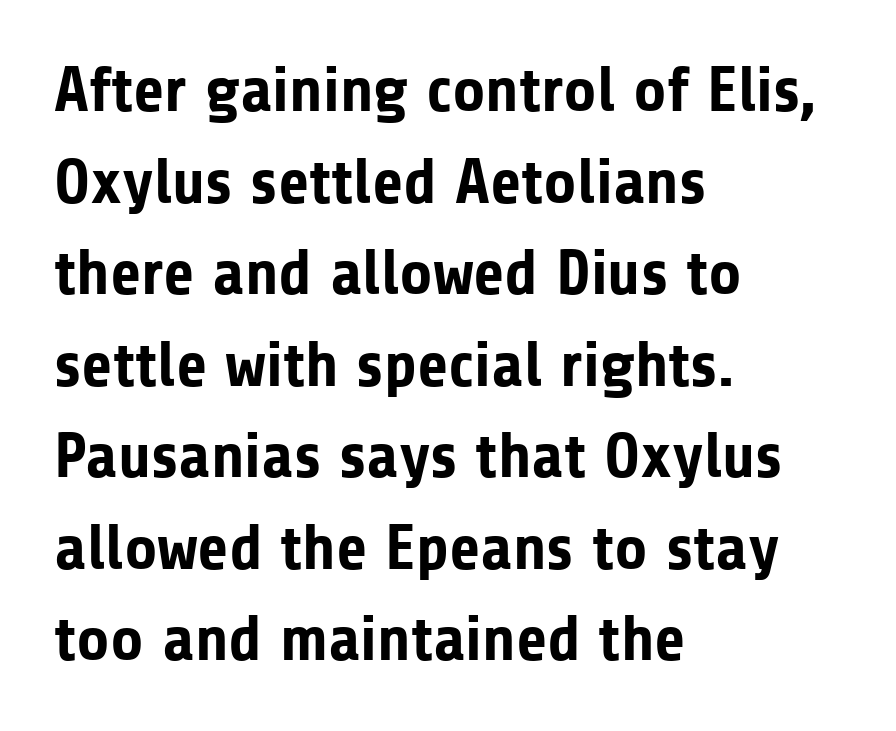
Q: Is the text bold? A: Yes.
Q: Is the text italic (slanted)? A: No, it is upright.
Q: Is the typeface a serif or a sans-serif typeface? A: Sans-serif.
Q: Is the text underlined? A: No.
Q: How is the paragraph aligned? A: Left-aligned.
Q: Is the spacing between letters normal or unusually wide? A: Normal.
Q: Is the spacing between lines tight, normal or loose? A: Normal.
Q: Width (condensed, normal, or wide)? A: Normal.
Q: Stroke contrast? A: Low.
Q: x-height? A: Medium.
Q: Monospaced? A: No.
